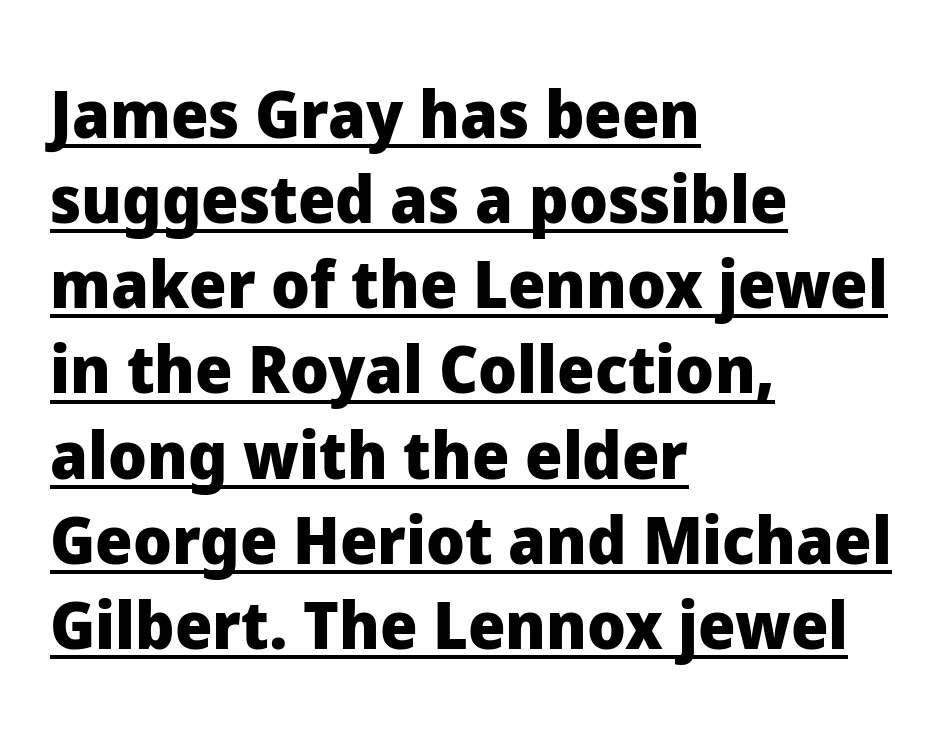
Q: Is the text bold? A: Yes.
Q: Is the text italic (slanted)? A: No, it is upright.
Q: Is the typeface a serif or a sans-serif typeface? A: Sans-serif.
Q: Is the text underlined? A: Yes.
Q: How is the paragraph aligned? A: Left-aligned.
Q: Is the spacing between letters normal or unusually wide? A: Normal.
Q: Is the spacing between lines tight, normal or loose? A: Normal.
Q: Width (condensed, normal, or wide)? A: Normal.
Q: Stroke contrast? A: Low.
Q: x-height? A: Medium.
Q: Monospaced? A: No.
